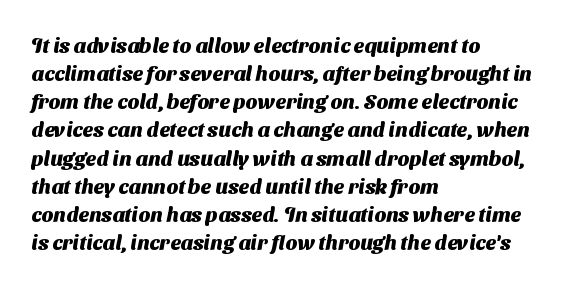
{"bold": "yes", "underline": "no", "align": "left", "line_spacing": "normal", "line_spacing_ratio": 1.34, "letter_spacing": "normal", "letter_spacing_em": 0.0, "glyph_px": 21}
